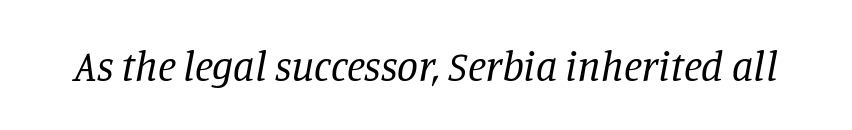
Q: Is the text bold? A: No.
Q: Is the text italic (slanted)? A: Yes, it leans right by about 11 degrees.
Q: Is the typeface a serif or a sans-serif typeface? A: Serif.
Q: Is the text underlined? A: No.
Q: Is the spacing between letters normal or unusually wide? A: Normal.
Q: Width (condensed, normal, or wide)? A: Normal.
Q: Stroke contrast? A: Low.
Q: x-height? A: Large.
Q: Monospaced? A: No.
